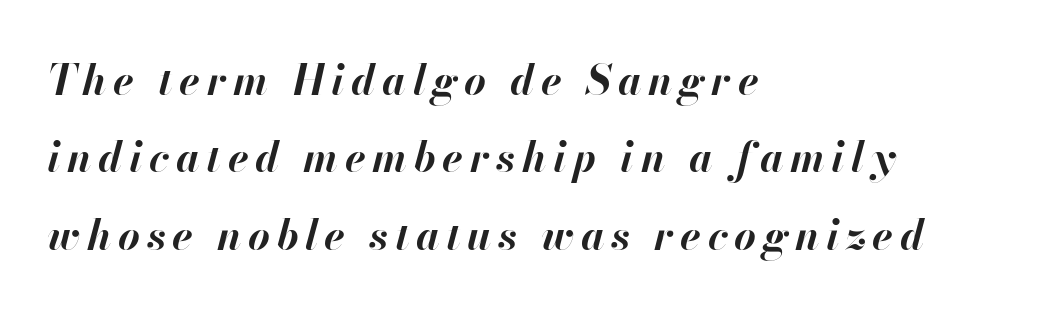
Teacher's note: observe the even left margin — that is flush-left alignment. Summary of weight: heavy, a full bold. Any mark beneath the type? The region is blank. These lines are rendered in a variable-pitch font.
